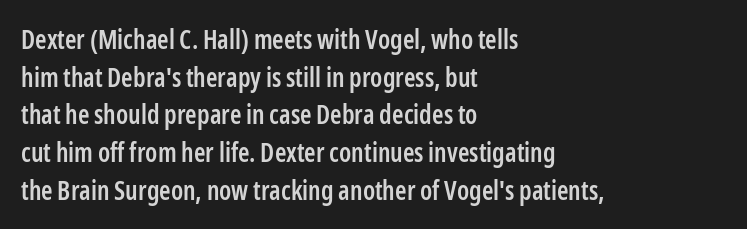
Q: Is the text bold? A: Semi-bold.
Q: Is the text italic (slanted)? A: No, it is upright.
Q: Is the text underlined? A: No.
Q: How is the paragraph aligned? A: Left-aligned.
Q: Is the spacing between letters normal or unusually wide? A: Normal.
Q: Is the spacing between lines tight, normal or loose? A: Normal.
